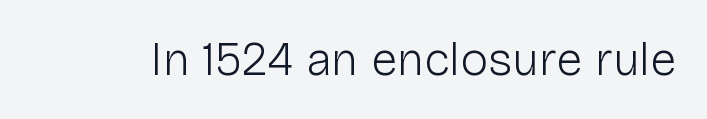
Q: Is the text bold? A: No.
Q: Is the text italic (slanted)? A: No, it is upright.
Q: Is the typeface a serif or a sans-serif typeface? A: Sans-serif.
Q: Is the text underlined? A: No.
Q: Is the spacing between letters normal or unusually wide? A: Normal.
Q: Width (condensed, normal, or wide)? A: Normal.
Q: Stroke contrast? A: Low.
Q: x-height? A: Medium.
Q: Monospaced? A: No.
